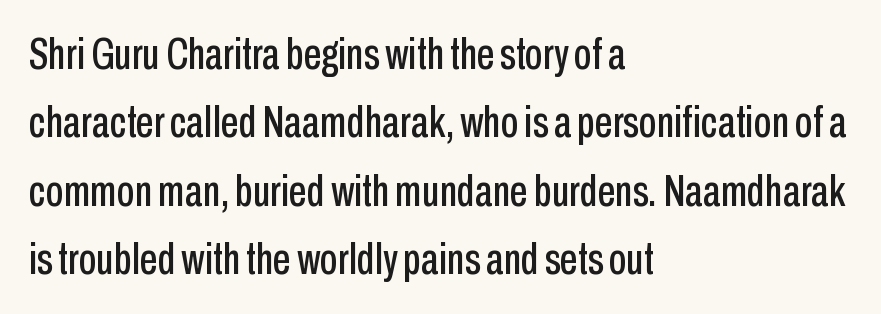
Q: Is the text italic (slanted)? A: No, it is upright.
Q: Is the typeface a serif or a sans-serif typeface? A: Sans-serif.
Q: Is the text underlined? A: No.
Q: How is the paragraph aligned? A: Left-aligned.
Q: Is the spacing between letters normal or unusually wide? A: Normal.
Q: Is the spacing between lines tight, normal or loose? A: Normal.
Q: Width (condensed, normal, or wide)? A: Condensed.
Q: Stroke contrast? A: Low.
Q: x-height? A: Medium.
Q: Monospaced? A: No.
